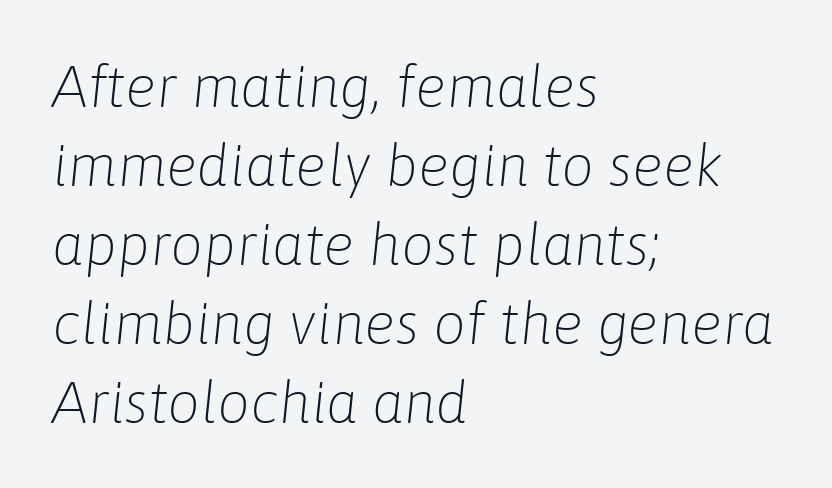
{"italic": "yes", "lean": "right", "slant_degrees": 6, "bold": "no", "weight": "light", "width": "normal", "stroke_contrast": "low", "x_height": "medium", "monospaced": "no", "underline": "no", "align": "left", "line_spacing": "normal", "line_spacing_ratio": 1.36, "letter_spacing": "normal", "letter_spacing_em": 0.0, "glyph_px": 58}
